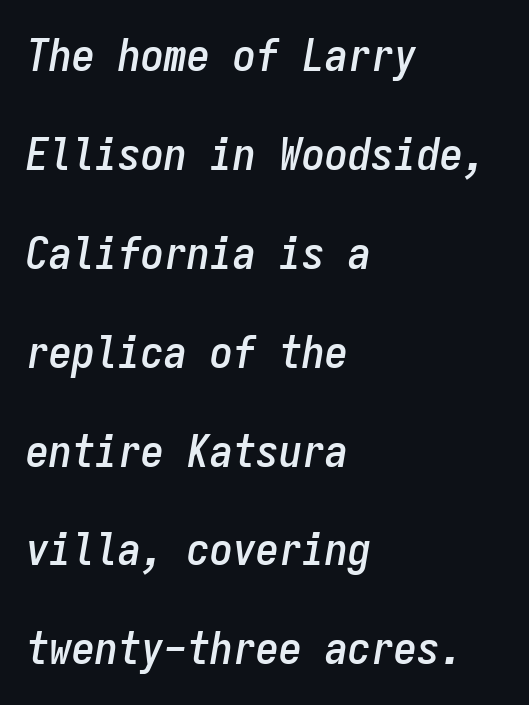
The image shows 46 px condensed type, italic (leaning right), monospaced; set left-aligned, loose line spacing (2.15x), normal letter spacing, not underlined; low stroke contrast and a medium x-height.
